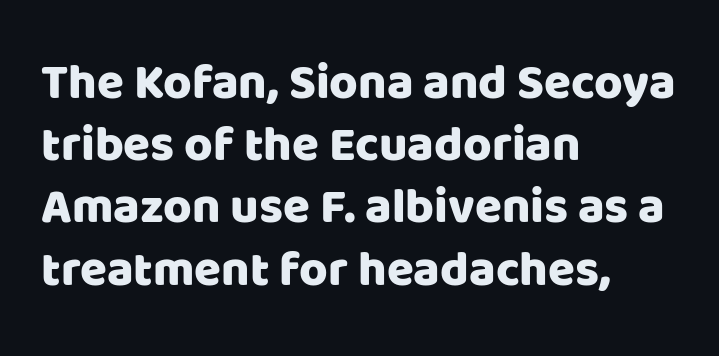
Q: Is the text italic (slanted)? A: No, it is upright.
Q: Is the typeface a serif or a sans-serif typeface? A: Sans-serif.
Q: Is the text underlined? A: No.
Q: How is the paragraph aligned? A: Left-aligned.
Q: Is the spacing between letters normal or unusually wide? A: Normal.
Q: Is the spacing between lines tight, normal or loose? A: Normal.
Q: Width (condensed, normal, or wide)? A: Normal.
Q: Stroke contrast? A: Low.
Q: x-height? A: Large.
Q: Monospaced? A: No.
